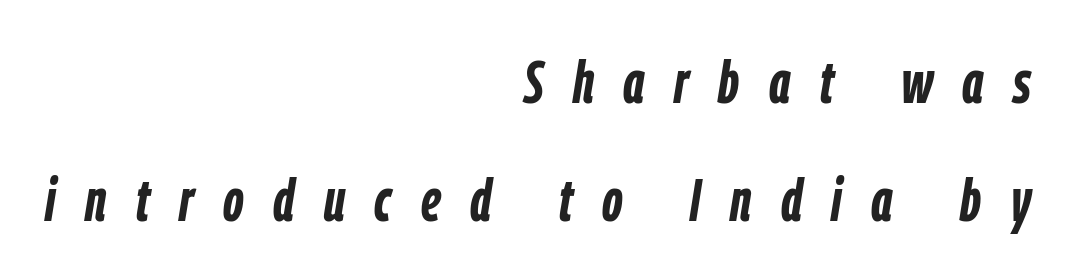
Q: Is the text bold? A: Yes.
Q: Is the text italic (slanted)? A: Yes, it leans right by about 9 degrees.
Q: Is the text underlined? A: No.
Q: How is the paragraph aligned? A: Right-aligned.
Q: Is the spacing between letters normal or unusually wide? A: Unusually wide.
Q: Is the spacing between lines tight, normal or loose? A: Loose.
Q: Width (condensed, normal, or wide)? A: Condensed.
Q: Stroke contrast? A: Low.
Q: x-height? A: Medium.
Q: Monospaced? A: No.
